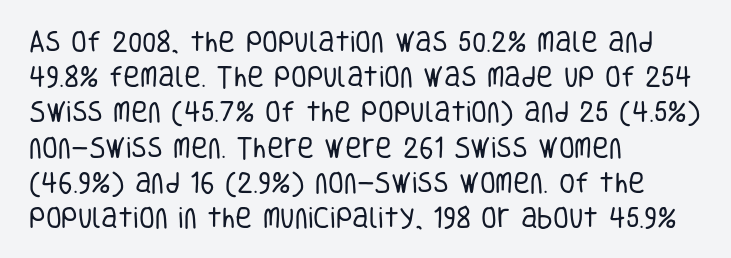
The image shows 23 px text type, upright; set left-aligned, normal line spacing (1.53x), normal letter spacing, not underlined.
